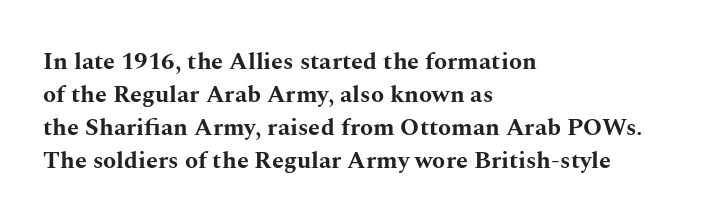
Q: Is the text bold? A: Yes.
Q: Is the text italic (slanted)? A: No, it is upright.
Q: Is the text underlined? A: No.
Q: How is the paragraph aligned? A: Left-aligned.
Q: Is the spacing between letters normal or unusually wide? A: Normal.
Q: Is the spacing between lines tight, normal or loose? A: Normal.
